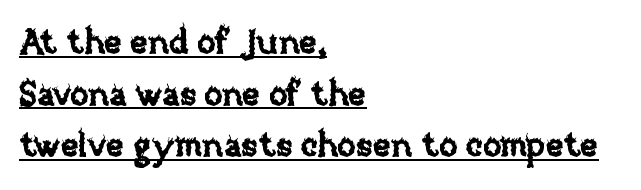
{"italic": "no", "width": "normal", "stroke_contrast": "low", "x_height": "large", "monospaced": "no", "underline": "yes", "align": "left", "line_spacing": "normal", "line_spacing_ratio": 1.52, "letter_spacing": "normal", "letter_spacing_em": 0.0, "glyph_px": 34}
